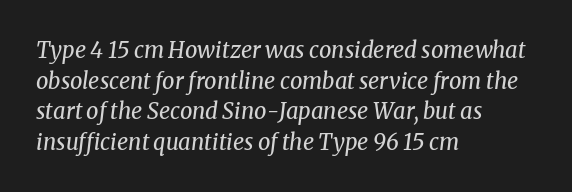
{"italic": "yes", "lean": "right", "slant_degrees": 8, "bold": "no", "underline": "no", "align": "left", "line_spacing": "normal", "line_spacing_ratio": 1.39, "letter_spacing": "normal", "letter_spacing_em": 0.0, "glyph_px": 22}
